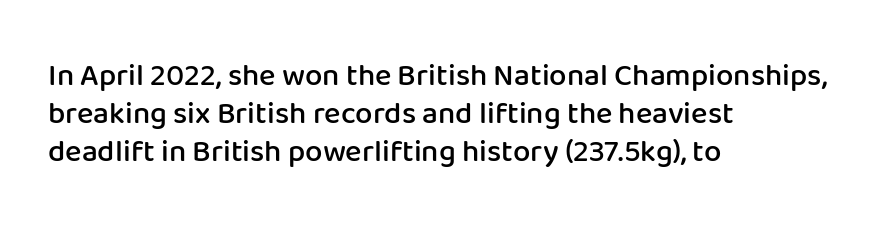
The image shows 31 px semibold sans-serif type, upright; set left-aligned, line spacing 1.23x, normal letter spacing, not underlined; low stroke contrast and a medium x-height.
